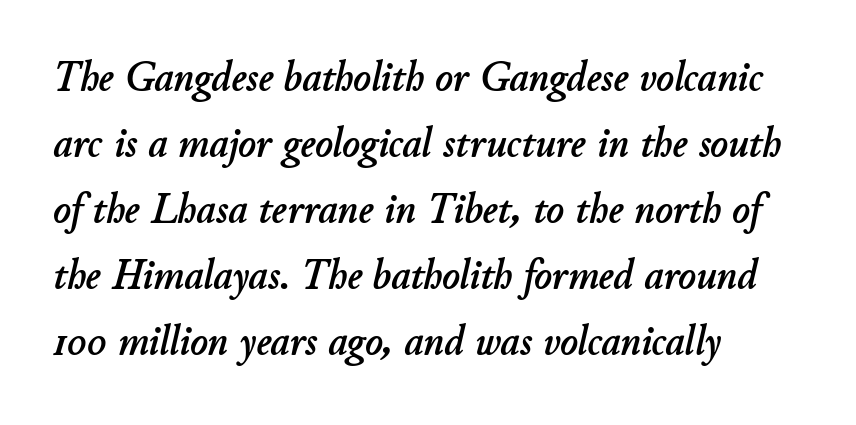
Q: Is the text italic (slanted)? A: Yes, it leans right by about 11 degrees.
Q: Is the text underlined? A: No.
Q: How is the paragraph aligned? A: Left-aligned.
Q: Is the spacing between letters normal or unusually wide? A: Normal.
Q: Is the spacing between lines tight, normal or loose? A: Normal.
Q: Width (condensed, normal, or wide)? A: Normal.
Q: Stroke contrast? A: Low.
Q: x-height? A: Small.
Q: Monospaced? A: No.
